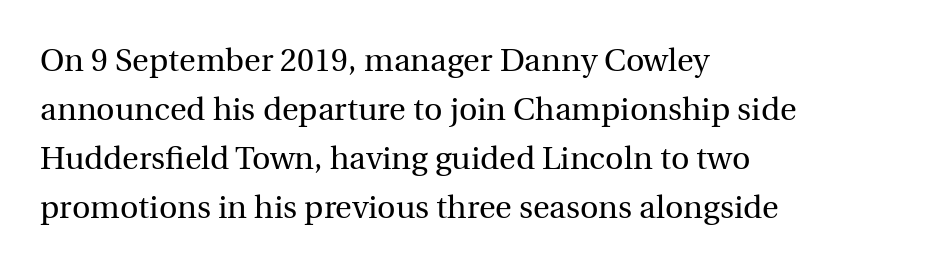
The image shows 32 px regular-weight serif type, upright; set left-aligned, normal line spacing (1.53x), normal letter spacing, not underlined; a medium x-height.
